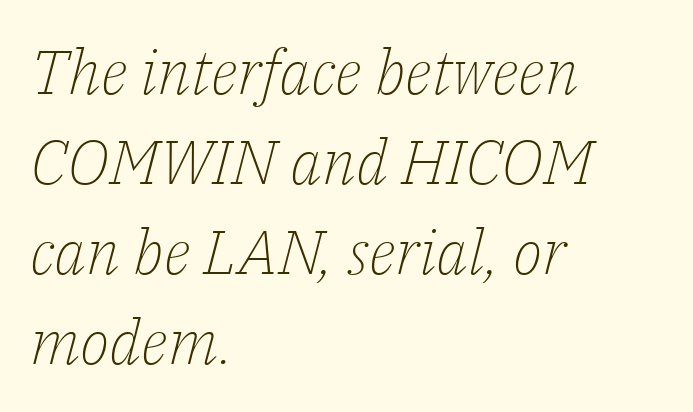
Q: Is the text bold? A: No.
Q: Is the text italic (slanted)? A: Yes, it leans right by about 14 degrees.
Q: Is the typeface a serif or a sans-serif typeface? A: Serif.
Q: Is the text underlined? A: No.
Q: How is the paragraph aligned? A: Left-aligned.
Q: Is the spacing between letters normal or unusually wide? A: Normal.
Q: Is the spacing between lines tight, normal or loose? A: Normal.
Q: Width (condensed, normal, or wide)? A: Normal.
Q: Stroke contrast? A: Low.
Q: x-height? A: Medium.
Q: Monospaced? A: No.
